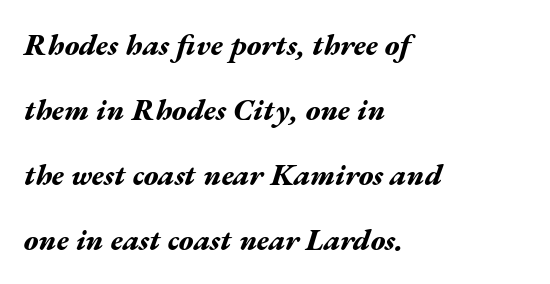
The image shows 30 px bold, wide type, italic (leaning right); set left-aligned, loose line spacing (2.17x), normal letter spacing, not underlined; medium stroke contrast and a medium x-height.
